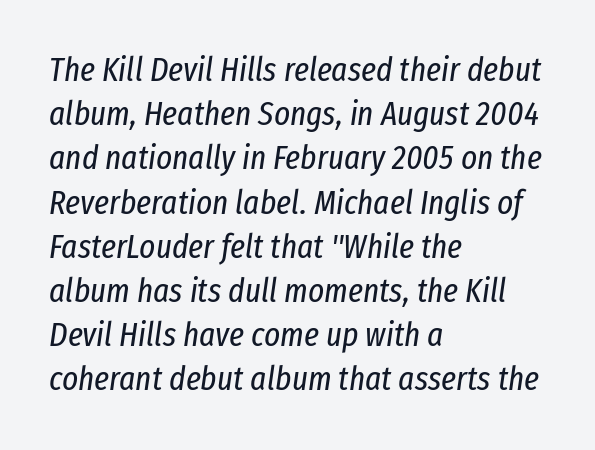
{"italic": "yes", "lean": "right", "slant_degrees": 8, "bold": "no", "weight": "regular", "width": "condensed", "stroke_contrast": "low", "x_height": "medium", "monospaced": "no", "underline": "no", "align": "left", "line_spacing": "normal", "line_spacing_ratio": 1.3, "letter_spacing": "normal", "letter_spacing_em": 0.0, "glyph_px": 34}
